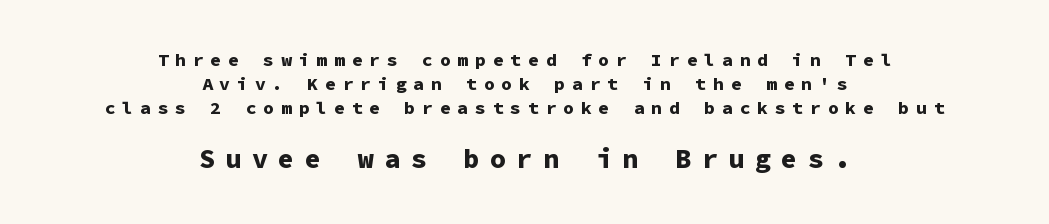
In CSS terms this would be text-align: center. The specimen reads as upright at a glance. The sample has been set heavy, in full bold. The designer left line spacing at the default. No word sits above an underline.
